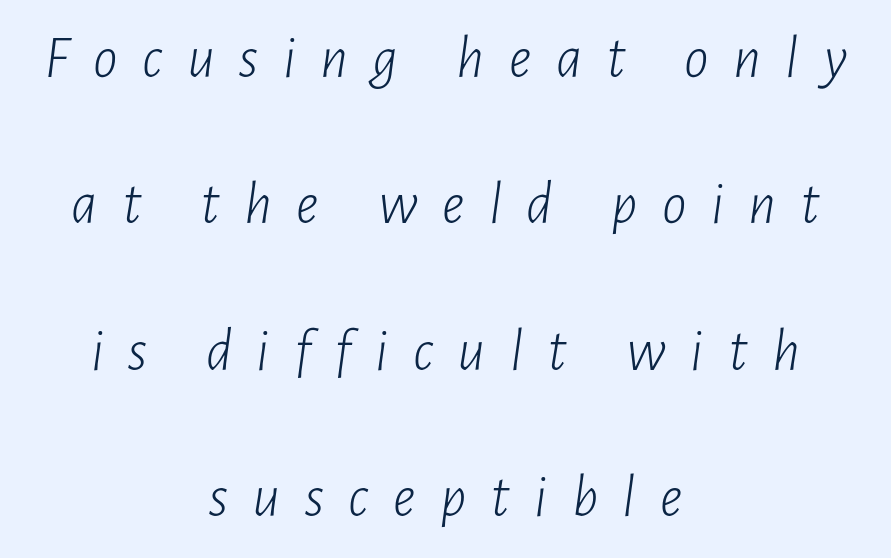
{"italic": "yes", "lean": "right", "slant_degrees": 7, "bold": "no", "weight": "light", "width": "condensed", "stroke_contrast": "low", "x_height": "medium", "monospaced": "no", "underline": "no", "align": "center", "line_spacing": "loose", "line_spacing_ratio": 2.4, "letter_spacing": "wide", "letter_spacing_em": 0.4, "glyph_px": 61}
